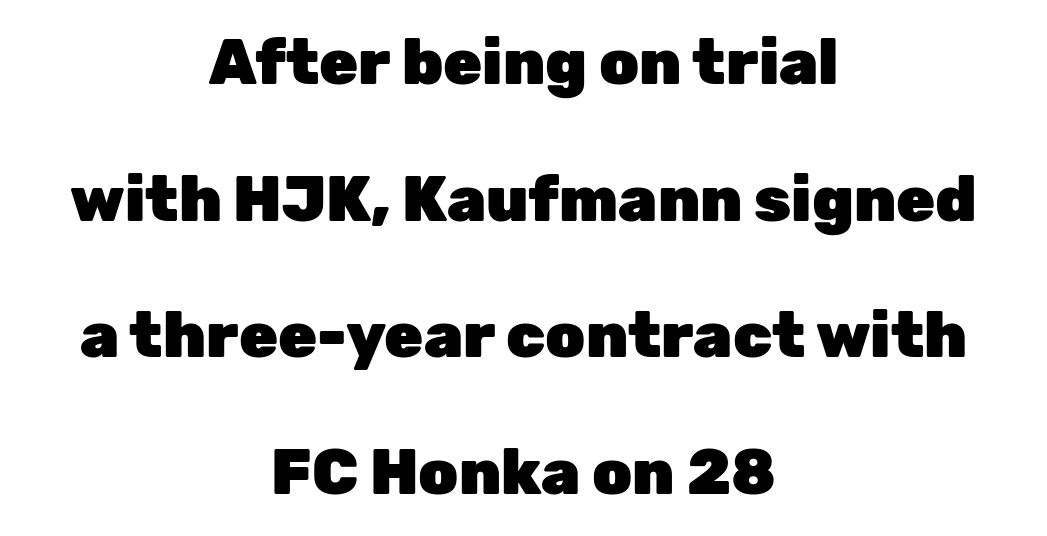
Q: Is the text bold? A: Yes.
Q: Is the text italic (slanted)? A: No, it is upright.
Q: Is the typeface a serif or a sans-serif typeface? A: Sans-serif.
Q: Is the text underlined? A: No.
Q: How is the paragraph aligned? A: Centered.
Q: Is the spacing between letters normal or unusually wide? A: Normal.
Q: Is the spacing between lines tight, normal or loose? A: Loose.
Q: Width (condensed, normal, or wide)? A: Normal.
Q: Stroke contrast? A: Low.
Q: x-height? A: Medium.
Q: Monospaced? A: No.
